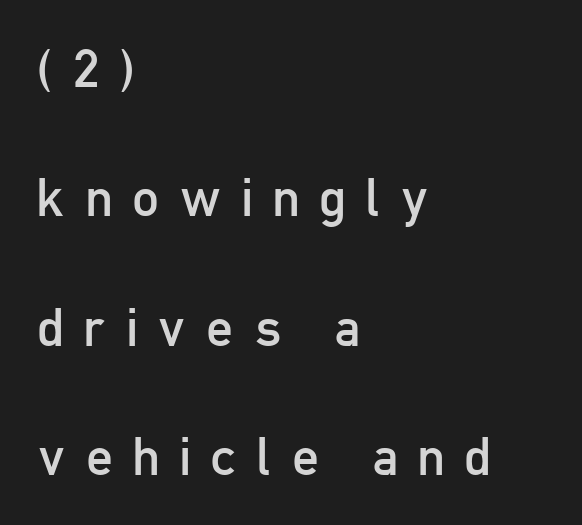
The image shows 53 px regular-weight, condensed sans-serif type, upright; set left-aligned, loose line spacing (2.44x), unusually wide letter spacing (+0.38 em), not underlined; low stroke contrast and a medium x-height.
